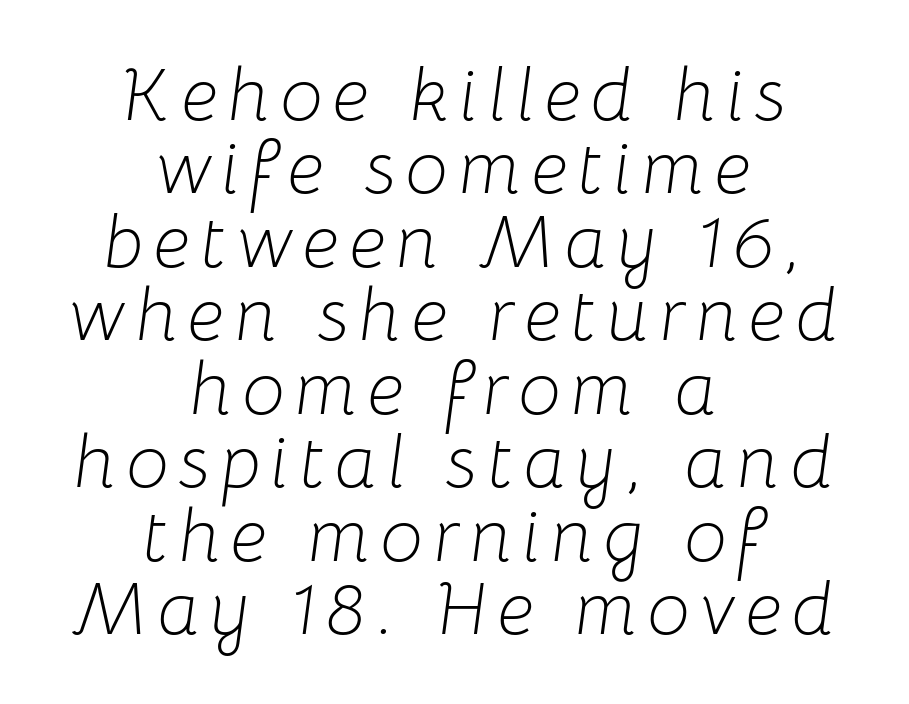
The image shows 75 px light type, italic (leaning right); set centered, tight line spacing (0.98x), not underlined; low stroke contrast and a medium x-height.
